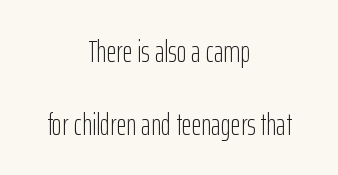
The image shows 31 px light, condensed sans-serif type, upright; set centered, loose line spacing (2.34x), normal letter spacing, not underlined; low stroke contrast and a medium x-height.
